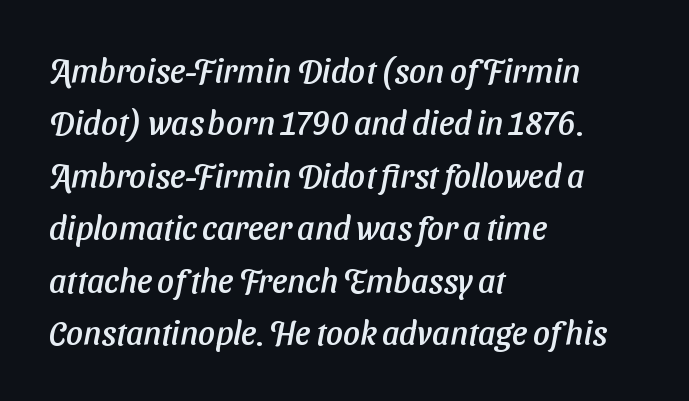
Q: Is the typeface a serif or a sans-serif typeface? A: Sans-serif.
Q: Is the text underlined? A: No.
Q: How is the paragraph aligned? A: Left-aligned.
Q: Is the spacing between letters normal or unusually wide? A: Normal.
Q: Is the spacing between lines tight, normal or loose? A: Normal.
Q: Width (condensed, normal, or wide)? A: Normal.
Q: Stroke contrast? A: Low.
Q: x-height? A: Medium.
Q: Monospaced? A: No.
